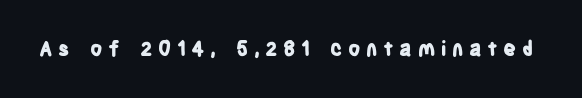
Underline: absent. Caption: bold face, heavy strokes. The letters stand upright; this is a roman face. Tracking here is generous; glyphs stand well apart from one another.
